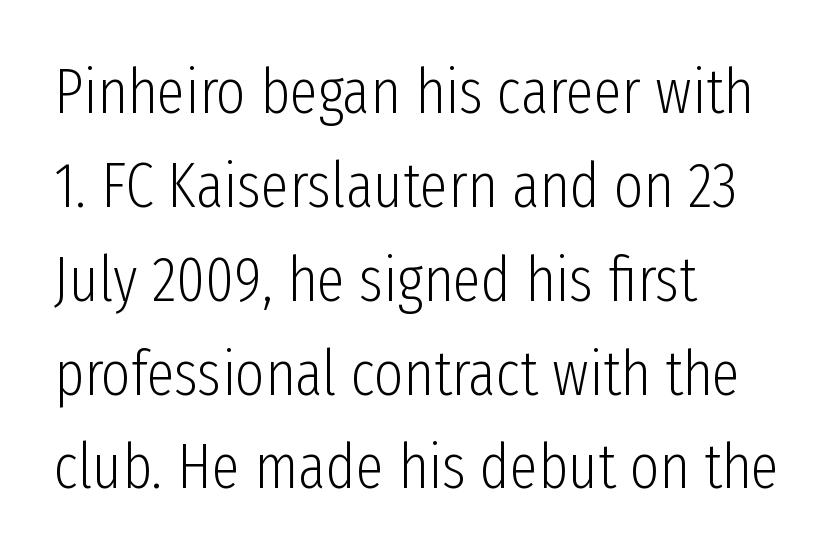
{"serif": "no", "italic": "no", "bold": "no", "weight": "light", "width": "condensed", "stroke_contrast": "low", "x_height": "medium", "monospaced": "no", "underline": "no", "align": "left", "line_spacing": "normal", "line_spacing_ratio": 1.49, "letter_spacing": "normal", "letter_spacing_em": 0.0, "glyph_px": 63}
